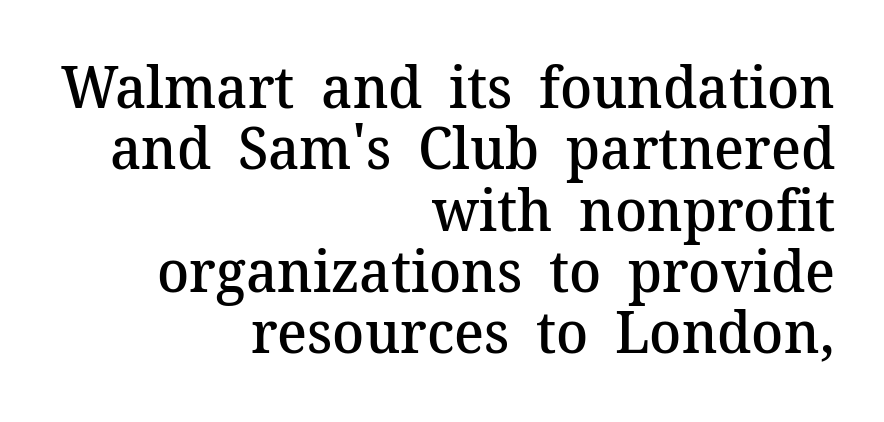
The type sits square on the baseline with zero lean. Students, observe: this is what under-led, compact text looks like. Plain, unruled lines of type. The rendering anchors every line to the right-hand side. In terms of weight, the rendering is demibold, just under bold. Is this a sans? No — the strokes have serifs.
